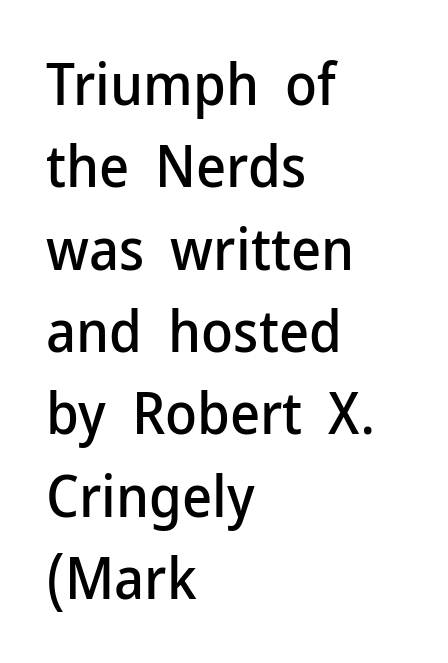
The typeface chosen for these lines omits serifs. You could not count columns in this text — the font is proportionally spaced. Lines of text with bare space underneath. The horizontal fit of the characters is conventional and even. Ascenders rise straight up at ninety degrees. Regular leading.
